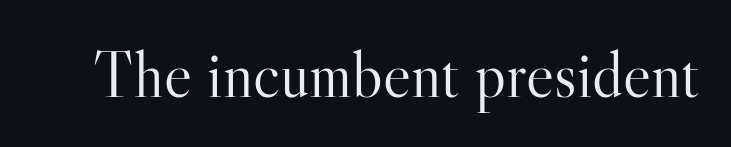
The image shows 66 px light serif type, upright; set normal letter spacing, not underlined; high stroke contrast and a small x-height.
